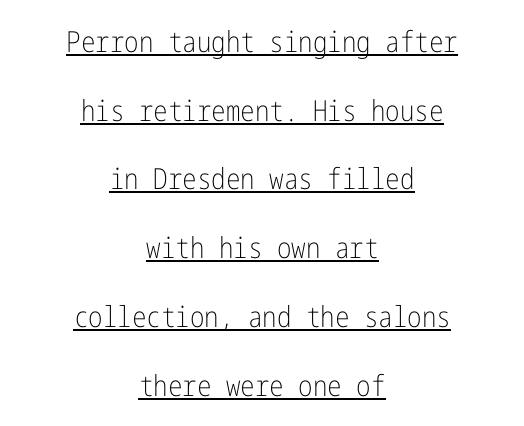
The image shows 29 px light, condensed sans-serif type, upright; set centered, loose line spacing (2.37x), normal letter spacing, underlined; low stroke contrast and a medium x-height.
